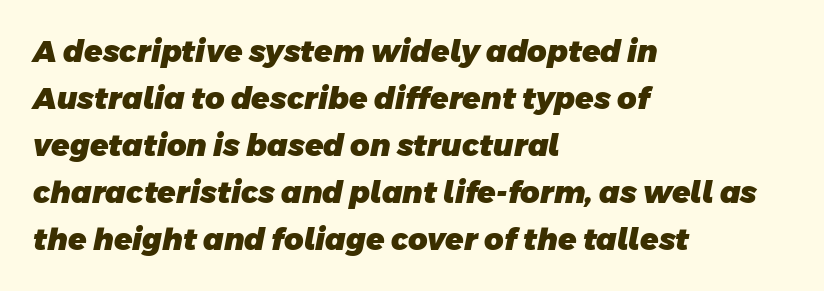
Quick note: underline off. Look at the tracking — it's just the regular setting, nothing added. Does the weight exceed regular? Yes, all the way to bold. The passage shown is typed in a proportional face where columns would drift. You can tell from the bare stems that sans-serif type was used.
